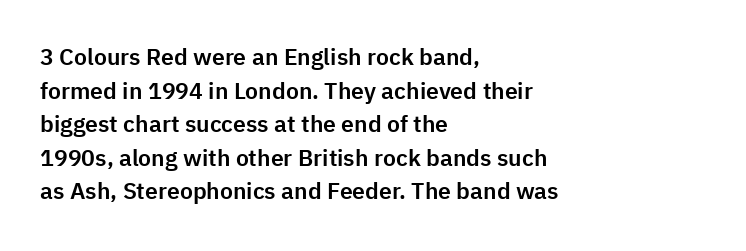
Notice how the passage keeps a crisp vertical edge on the left only. Ascenders rise straight up at ninety degrees. The passage shown is not underscored anywhere. Tracking value appears to be zero — textbook default spacing.
